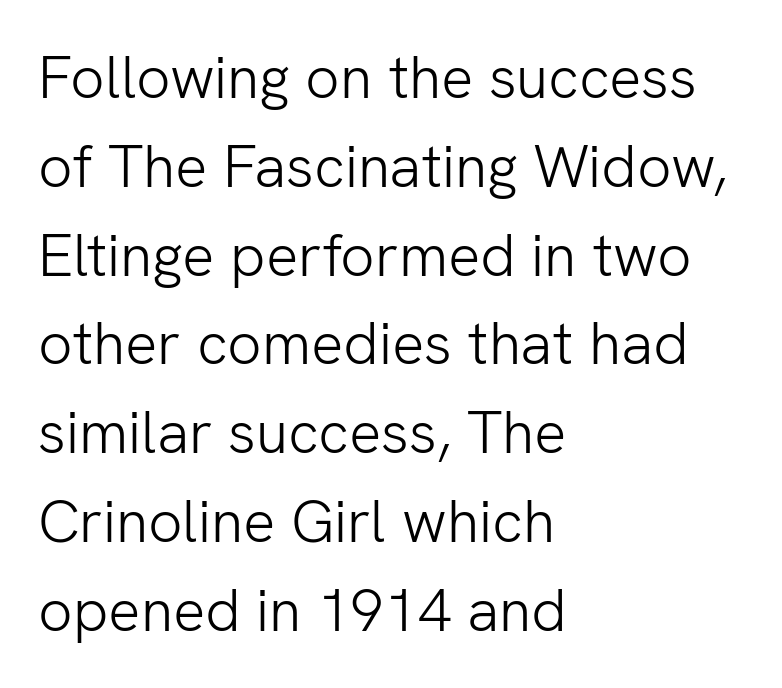
The image shows 60 px light sans-serif type, upright; set left-aligned, normal line spacing (1.48x), normal letter spacing, not underlined; low stroke contrast and a medium x-height.
